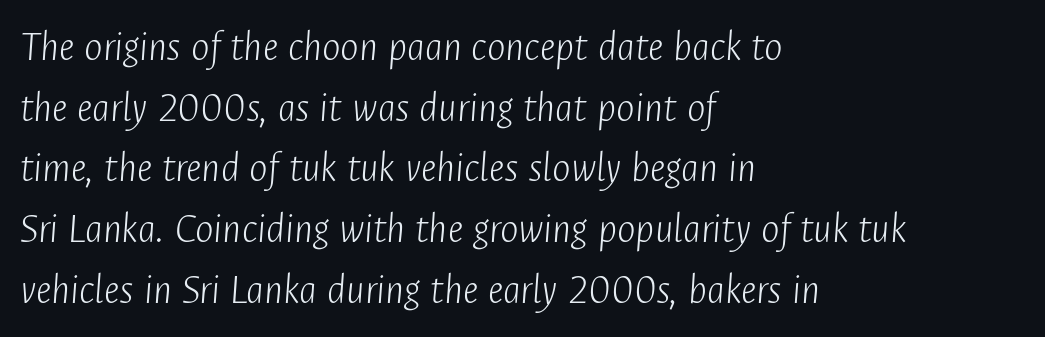
These lines stack with their left ends in a neat column. The rendering uses a moderate line-height, typical for paragraphs. Standard letterfit; no display-style spreading of the glyphs. Character widths vary here, with narrow letters taking less room than wide ones. These lines were composed using italics.
